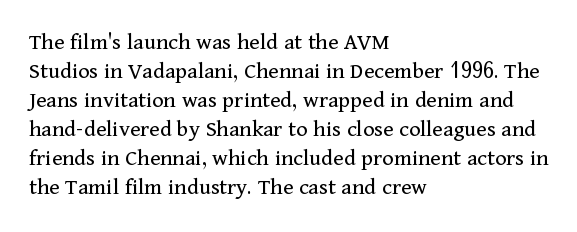
{"italic": "no", "bold": "no", "underline": "no", "align": "left", "line_spacing_ratio": 1.21, "letter_spacing": "normal", "letter_spacing_em": 0.0, "glyph_px": 24}
